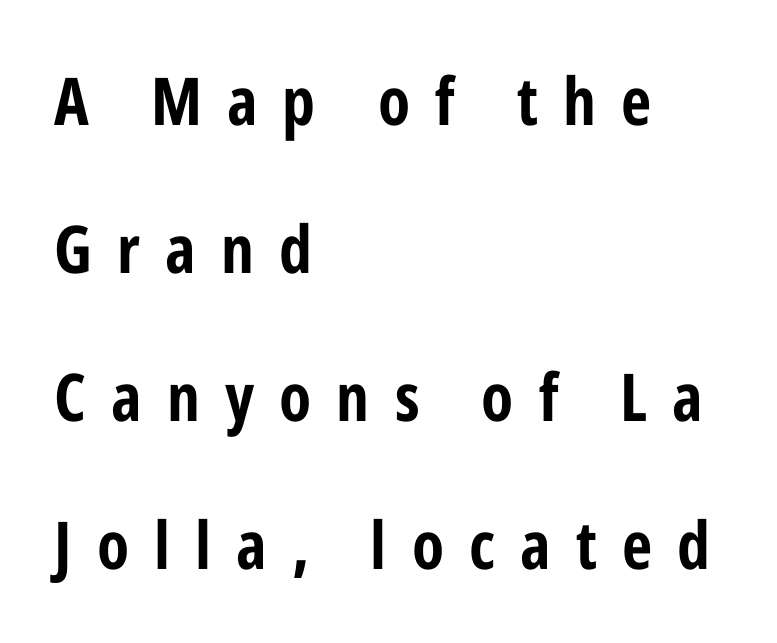
Q: Is the text bold? A: Yes.
Q: Is the text italic (slanted)? A: No, it is upright.
Q: Is the typeface a serif or a sans-serif typeface? A: Sans-serif.
Q: Is the text underlined? A: No.
Q: How is the paragraph aligned? A: Left-aligned.
Q: Is the spacing between letters normal or unusually wide? A: Unusually wide.
Q: Is the spacing between lines tight, normal or loose? A: Loose.
Q: Width (condensed, normal, or wide)? A: Condensed.
Q: Stroke contrast? A: Low.
Q: x-height? A: Medium.
Q: Monospaced? A: No.
